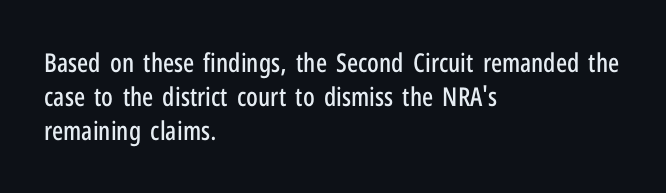
The passage is arranged the way most books set body copy — flush left. This is roman type, the default non-slanted kind. The rows are spaced the way most documents space them. The letterforms sit shoulder to shoulder at normal distance. Honestly, there is no underline to notice here at all.
